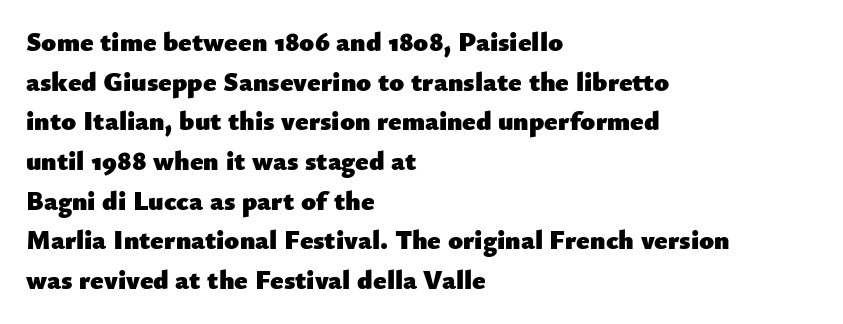
The glyphs are unaccompanied by any horizontal stroke below them. The characters look thick and weighty, a clear bold. Horizontally, the lines are justified to the leading edge only. Successive baselines arrive at the customary interval. Ordinary non-slanted type is in use.
